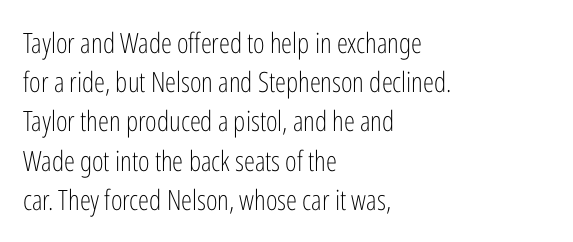
Q: Is the text bold? A: No.
Q: Is the text italic (slanted)? A: No, it is upright.
Q: Is the typeface a serif or a sans-serif typeface? A: Sans-serif.
Q: Is the text underlined? A: No.
Q: How is the paragraph aligned? A: Left-aligned.
Q: Is the spacing between letters normal or unusually wide? A: Normal.
Q: Is the spacing between lines tight, normal or loose? A: Normal.
Q: Width (condensed, normal, or wide)? A: Condensed.
Q: Stroke contrast? A: Low.
Q: x-height? A: Medium.
Q: Monospaced? A: No.
